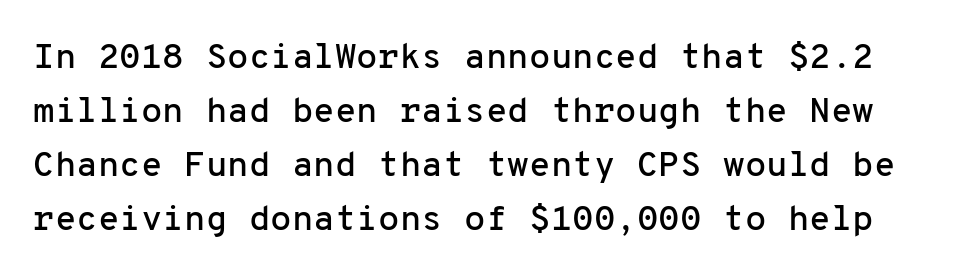
{"serif": "no", "italic": "no", "width": "normal", "stroke_contrast": "low", "x_height": "medium", "monospaced": "yes", "underline": "no", "line_spacing": "normal", "line_spacing_ratio": 1.54, "letter_spacing": "normal", "letter_spacing_em": 0.0, "glyph_px": 35}
